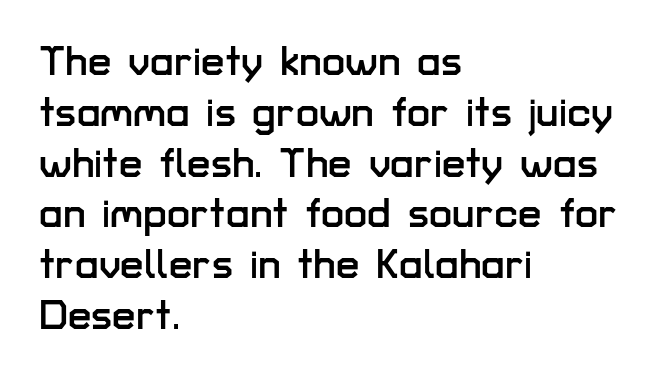
These lines are rendered in a variable-pitch font. The line texture is even and compact thanks to regular tracking. The lettering stays uniformly vertical, giving the passage a roman look. Where is the straight margin? On the left. Check the space under the baseline: it is left empty.
